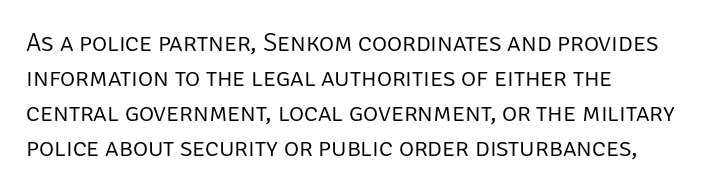
Q: Is the text bold? A: No.
Q: Is the text italic (slanted)? A: No, it is upright.
Q: Is the text underlined? A: No.
Q: How is the paragraph aligned? A: Left-aligned.
Q: Is the spacing between letters normal or unusually wide? A: Normal.
Q: Is the spacing between lines tight, normal or loose? A: Normal.
